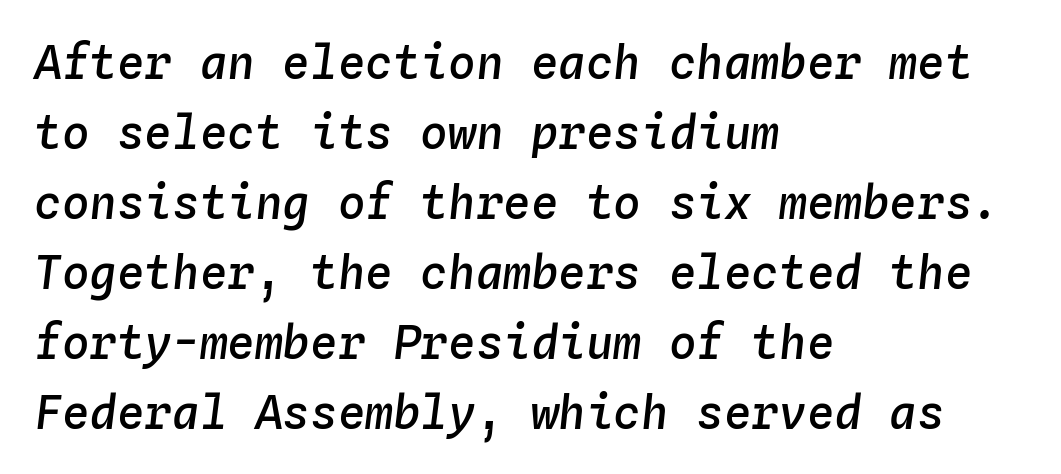
The image shows 46 px semibold type, italic (leaning right), monospaced; set left-aligned, normal line spacing (1.52x), normal letter spacing, not underlined; low stroke contrast and a medium x-height.
